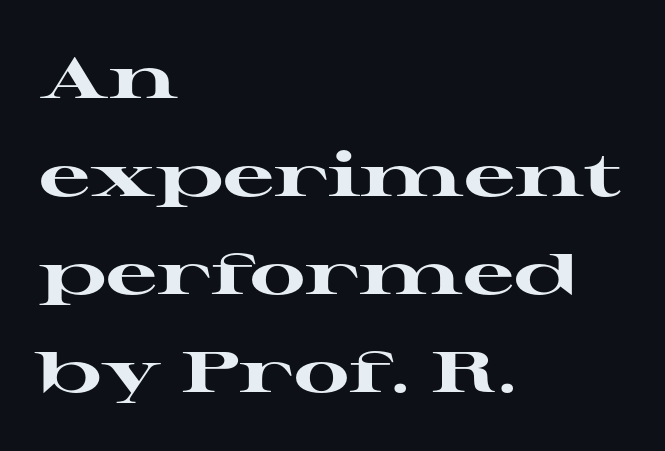
Short and long lines alike share a common starting point at left. Is the type bold? Yes — the strokes are clearly thick and heavy. The area under the type is left untouched. What stands out about the letter spacing? Nothing — it is the standard amount. The face used here is proportionally spaced, like ordinary book or web type. The face used here is seriffed, in the tradition of book romans.
